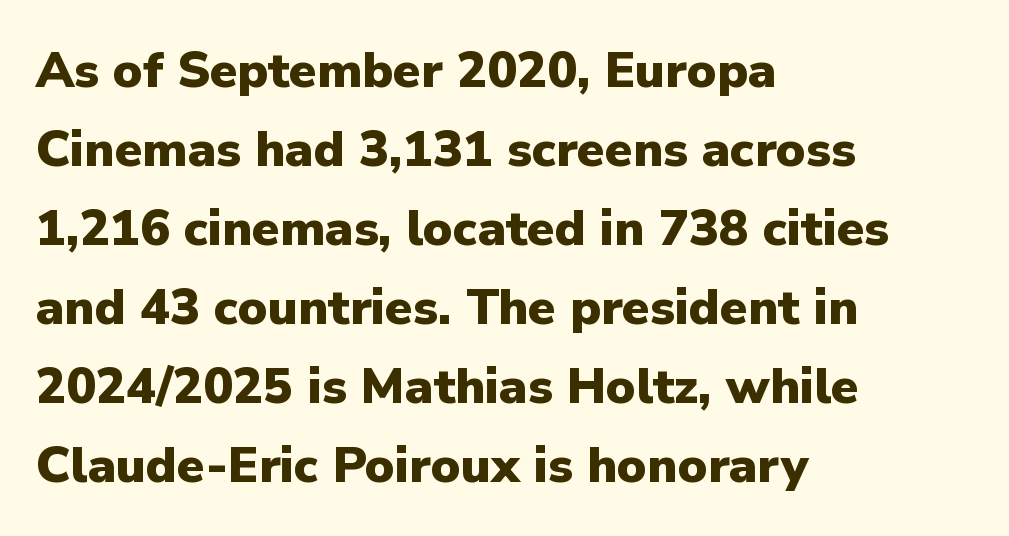
{"serif": "no", "italic": "no", "bold": "yes", "weight": "heavy", "width": "normal", "stroke_contrast": "low", "x_height": "medium", "monospaced": "no", "underline": "no", "align": "left", "line_spacing": "normal", "line_spacing_ratio": 1.58, "letter_spacing": "normal", "letter_spacing_em": 0.0, "glyph_px": 50}
